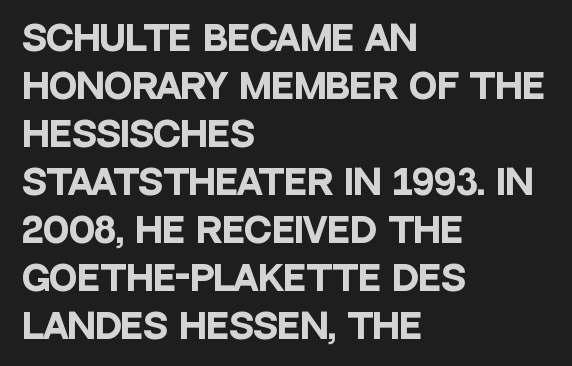
Q: Is the text bold? A: Yes.
Q: Is the text italic (slanted)? A: No, it is upright.
Q: Is the typeface a serif or a sans-serif typeface? A: Sans-serif.
Q: Is the text underlined? A: No.
Q: How is the paragraph aligned? A: Left-aligned.
Q: Is the spacing between letters normal or unusually wide? A: Normal.
Q: Is the spacing between lines tight, normal or loose? A: Normal.
Q: Width (condensed, normal, or wide)? A: Condensed.
Q: Stroke contrast? A: Low.
Q: x-height? A: Large.
Q: Monospaced? A: No.
